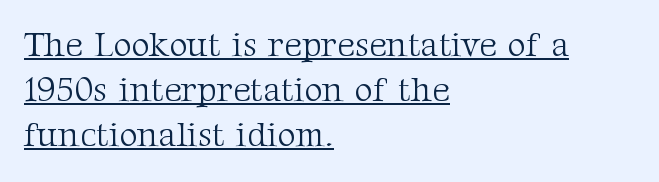
The image shows 35 px light serif type, upright; set left-aligned, normal line spacing (1.29x), normal letter spacing, underlined; medium stroke contrast and a medium x-height.
